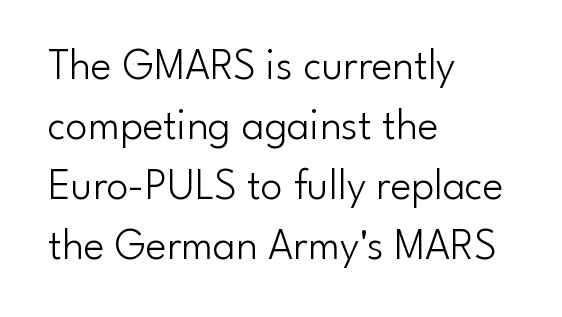
Nothing unusual about the tracking: characters are spaced as the font intends. Left-aligned paragraph, ragged on the right. Do the characters align in a grid? No, the font is proportional. Unlike a traditional serif, this face leaves its strokes unadorned.
